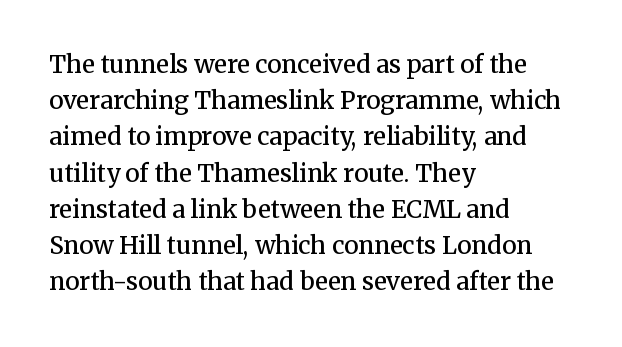
Quick note: not italic, upright. The baseline area is clear. Short and long lines alike share a common starting point at left. Students, observe: this is what conventionally led text looks like.
